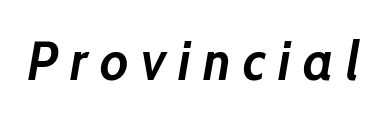
Q: Is the text bold? A: Yes.
Q: Is the text italic (slanted)? A: Yes, it leans right by about 10 degrees.
Q: Is the text underlined? A: No.
Q: Is the spacing between letters normal or unusually wide? A: Unusually wide.
Q: Width (condensed, normal, or wide)? A: Normal.
Q: Stroke contrast? A: Low.
Q: x-height? A: Medium.
Q: Monospaced? A: No.
